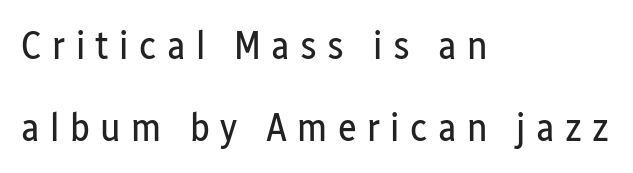
You could fit nearly another row in the gap between these rows. The gaps between neighbouring characters are conspicuously large. Posture: vertical. The text block is weighted toward the left margin, trailing off unevenly rightward. The passage shown is not bold in any degree.
